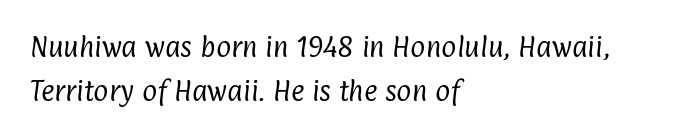
The image shows 23 px text type; set left-aligned, loose line spacing (1.92x), normal letter spacing, not underlined.
